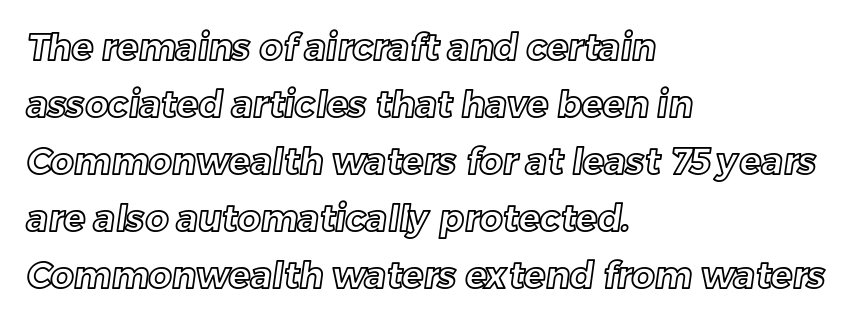
{"width": "normal", "x_height": "medium", "monospaced": "no", "underline": "no", "align": "left", "line_spacing": "normal", "line_spacing_ratio": 1.58, "letter_spacing": "normal", "letter_spacing_em": 0.0, "glyph_px": 36}
